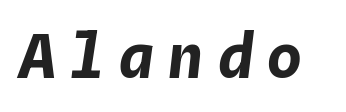
{"italic": "yes", "lean": "right", "slant_degrees": 4, "bold": "yes", "weight": "bold", "width": "normal", "stroke_contrast": "low", "x_height": "medium", "monospaced": "yes", "underline": "no", "letter_spacing": "wide", "letter_spacing_em": 0.21, "glyph_px": 61}
